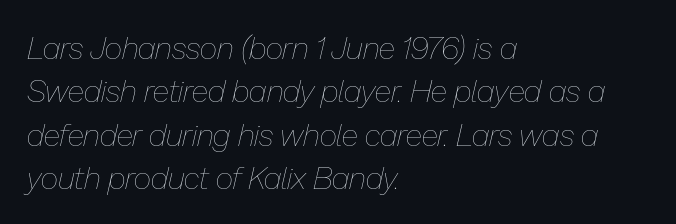
{"italic": "yes", "lean": "right", "slant_degrees": 13, "bold": "no", "weight": "thin", "width": "normal", "stroke_contrast": "low", "x_height": "medium", "monospaced": "no", "underline": "no", "align": "left", "line_spacing": "normal", "line_spacing_ratio": 1.4, "letter_spacing": "normal", "letter_spacing_em": 0.0, "glyph_px": 31}
